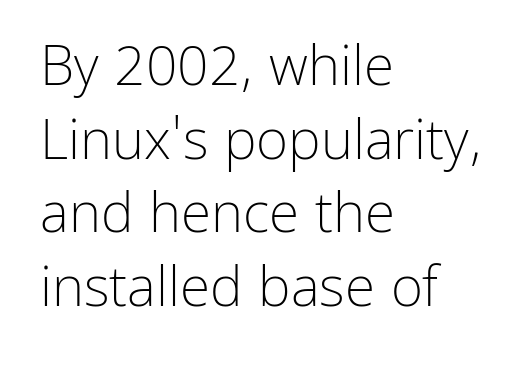
How are the letters spaced? Ordinarily, with no added tracking. Designer's note — italics off, roman on. The typeface has the unassuming heft of standard copy or less. Leading matches the norm, producing a regular column. Plain, unruled lines of type.
